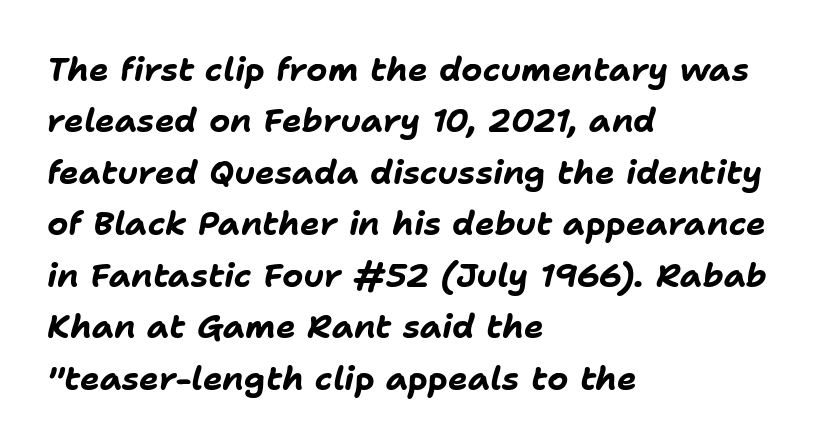
{"italic": "yes", "lean": "right", "slant_degrees": 11, "bold": "yes", "weight": "bold", "width": "normal", "stroke_contrast": "low", "x_height": "medium", "monospaced": "no", "underline": "no", "align": "left", "line_spacing": "normal", "line_spacing_ratio": 1.56, "letter_spacing": "normal", "letter_spacing_em": 0.0, "glyph_px": 33}
